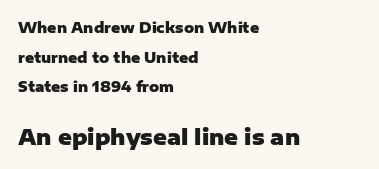
Q: Is the text bold? A: Yes.
Q: Is the text italic (slanted)? A: No, it is upright.
Q: Is the text underlined? A: No.
Q: How is the paragraph aligned? A: Left-aligned.
Q: Is the spacing between letters normal or unusually wide? A: Normal.
Q: Is the spacing between lines tight, normal or loose? A: Loose.
Q: Which block of text is set in a larger size, the first (top) or the second (bottom)? A: The second (bottom) one.
